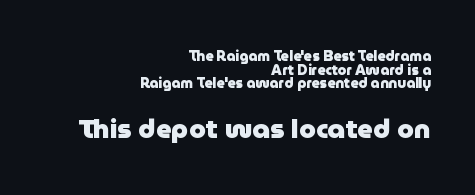
Q: Is the text bold? A: Yes.
Q: Is the text italic (slanted)? A: No, it is upright.
Q: Is the text underlined? A: No.
Q: How is the paragraph aligned? A: Right-aligned.
Q: Is the spacing between letters normal or unusually wide? A: Normal.
Q: Is the spacing between lines tight, normal or loose? A: Tight.
Q: Which block of text is set in a larger size, the first (top) or the second (bottom)? A: The second (bottom) one.
